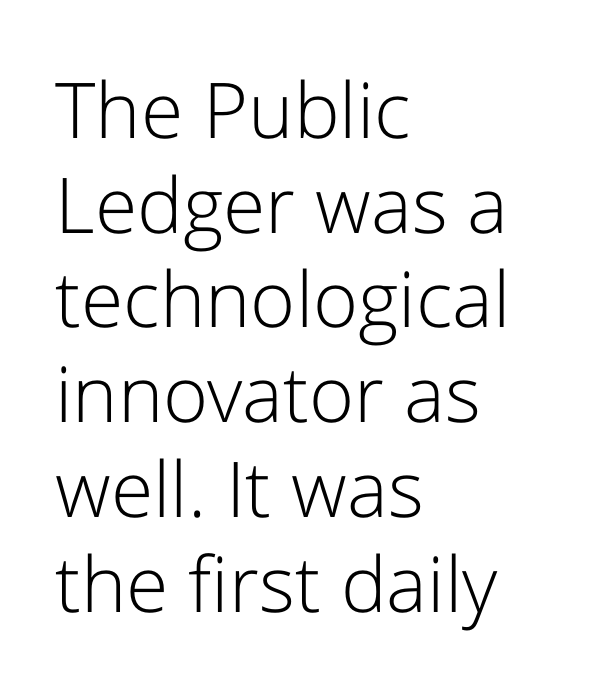
{"serif": "no", "italic": "no", "bold": "no", "weight": "light", "width": "normal", "stroke_contrast": "low", "x_height": "medium", "monospaced": "no", "underline": "no", "align": "left", "line_spacing_ratio": 1.23, "letter_spacing": "normal", "letter_spacing_em": 0.0, "glyph_px": 77}
